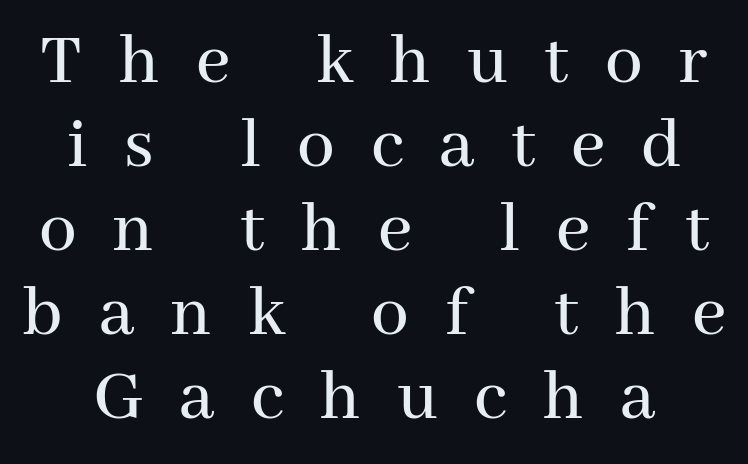
{"serif": "yes", "italic": "no", "width": "normal", "stroke_contrast": "medium", "x_height": "medium", "monospaced": "no", "underline": "no", "line_spacing": "tight", "line_spacing_ratio": 1.12, "letter_spacing": "wide", "letter_spacing_em": 0.48, "glyph_px": 75}
